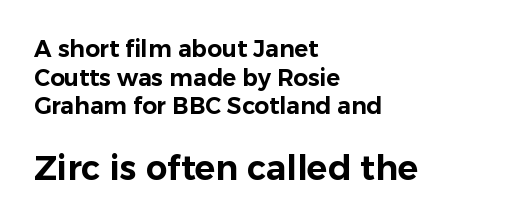
The image shows 34 px sans-serif type, upright; set left-aligned, line spacing 1.24x, normal letter spacing, not underlined; the second (bottom) block is 1.48x larger; low stroke contrast and a medium x-height.
